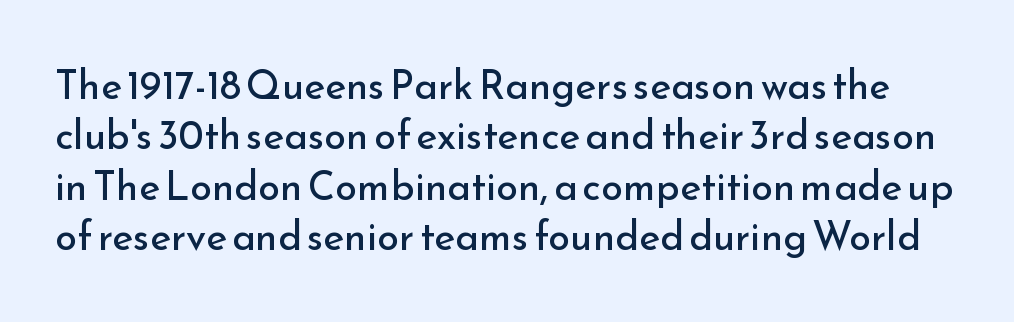
Nobody touched the tracking dial on this one. Descender tails drop into unmarked territory. If you measured baseline to baseline, you'd find a middling distance. The letters advance in unequal steps, a hallmark of proportional type. Serif or sans? Sans — the stroke terminals are bare. Nope, not italic — everything's standing straight.
